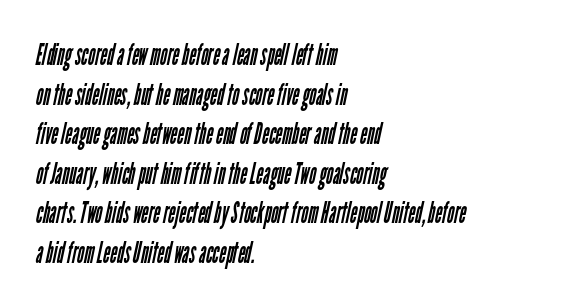
{"serif": "no", "bold": "no", "weight": "regular", "width": "condensed", "stroke_contrast": "low", "x_height": "medium", "monospaced": "no", "underline": "no", "align": "left", "line_spacing": "normal", "line_spacing_ratio": 1.32, "letter_spacing": "normal", "letter_spacing_em": 0.0, "glyph_px": 30}
